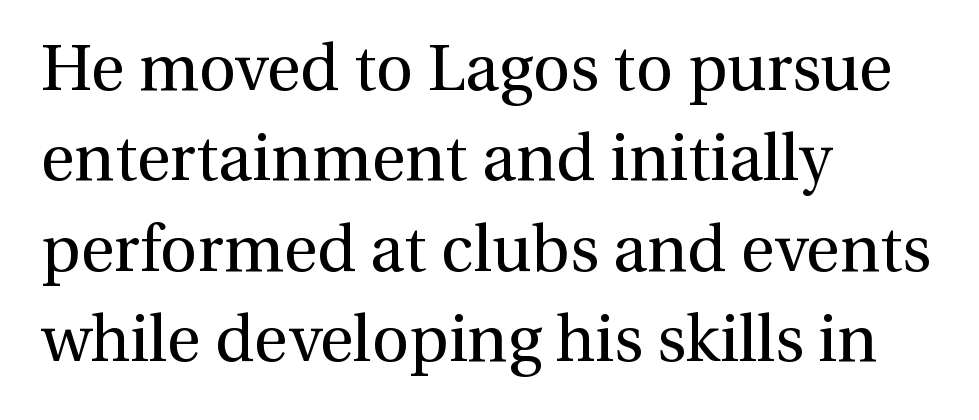
The ragged edge is on the right, which tells us the setting is flush left. Font category for this specimen: serif. Descenders are the only things crossing below the line. Italic? Not at all — the glyphs are vertical.
